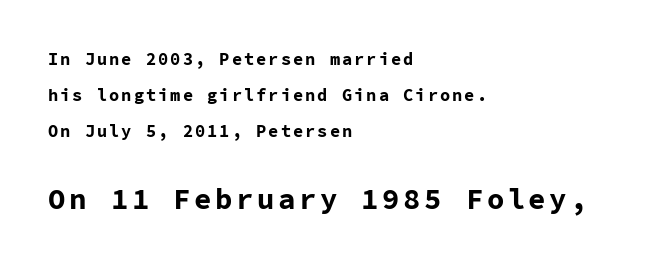
The image shows 29 px bold sans-serif type, upright, monospaced; set left-aligned, loose line spacing (2.13x), not underlined; the second (bottom) block is 1.71x larger; low stroke contrast and a medium x-height.
